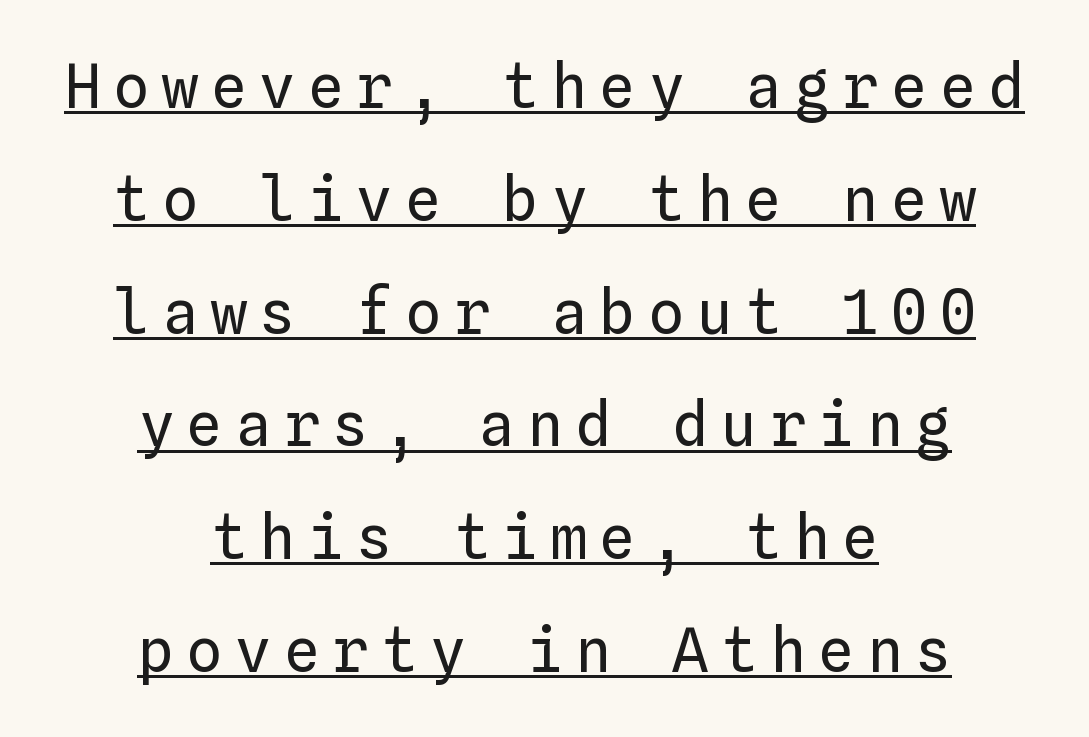
Stems here are at most as thick as an everyday book face. This rendering widens character spacing well past its baseline value. The lettering stays uniformly vertical, giving the passage a roman look. The lines in this sample share a center point and differ in where they start and stop. Each letter, wide or thin by design, is forced into the same width here. In designer terms, the underline attribute is active on this setting.
